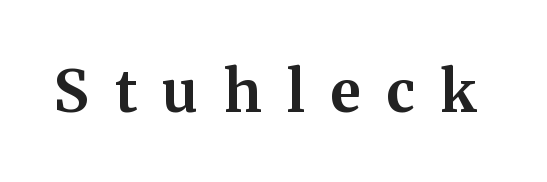
Q: Is the text bold? A: Yes.
Q: Is the text italic (slanted)? A: No, it is upright.
Q: Is the typeface a serif or a sans-serif typeface? A: Serif.
Q: Is the text underlined? A: No.
Q: Is the spacing between letters normal or unusually wide? A: Unusually wide.
Q: Width (condensed, normal, or wide)? A: Normal.
Q: Stroke contrast? A: Medium.
Q: x-height? A: Medium.
Q: Monospaced? A: No.
